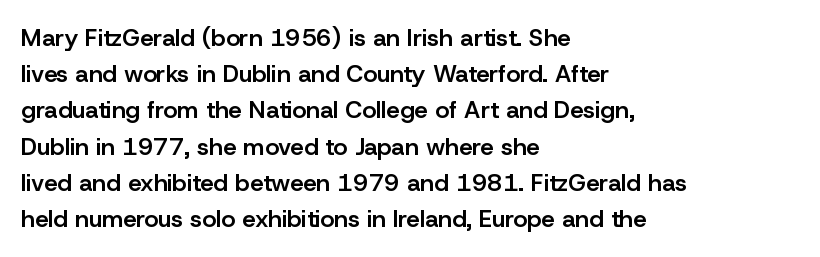
The image shows 24 px text type, upright; set left-aligned, normal line spacing (1.51x), normal letter spacing, not underlined.
